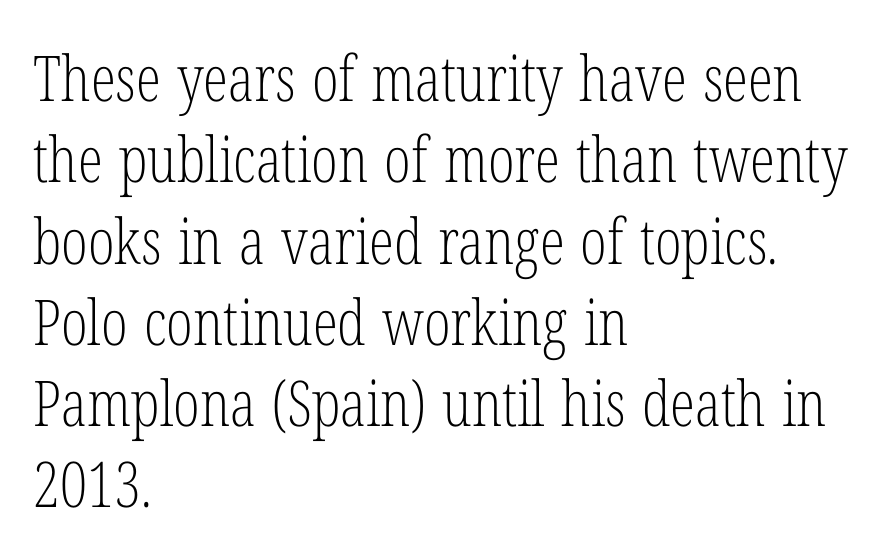
The image shows 63 px light, condensed serif type, upright; set left-aligned, normal line spacing (1.29x), normal letter spacing, not underlined; low stroke contrast and a medium x-height.
